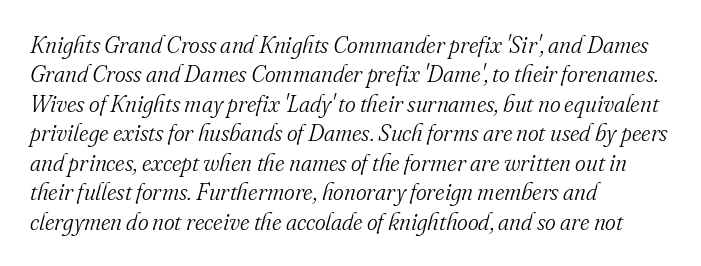
Spacing between characters is what you'd get straight out of the box. Emphasis-style slanted type is in use. This reads as an unemphasized weight, regular at the heaviest. Each line starts at the same left margin while the right side varies. Interline gaps are of average width in this sample.
